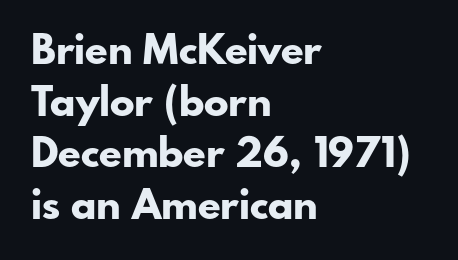
The image shows 41 px bold sans-serif type, upright; set left-aligned, normal line spacing (1.26x), normal letter spacing, not underlined; low stroke contrast and a small x-height.
